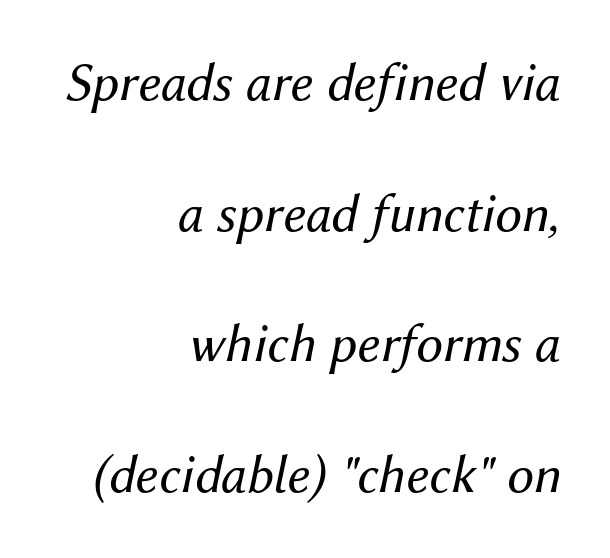
{"italic": "yes", "lean": "right", "slant_degrees": 12, "bold": "no", "weight": "regular", "width": "normal", "stroke_contrast": "medium", "x_height": "medium", "monospaced": "no", "underline": "no", "align": "right", "line_spacing": "loose", "line_spacing_ratio": 2.42, "letter_spacing": "normal", "letter_spacing_em": 0.0, "glyph_px": 54}
